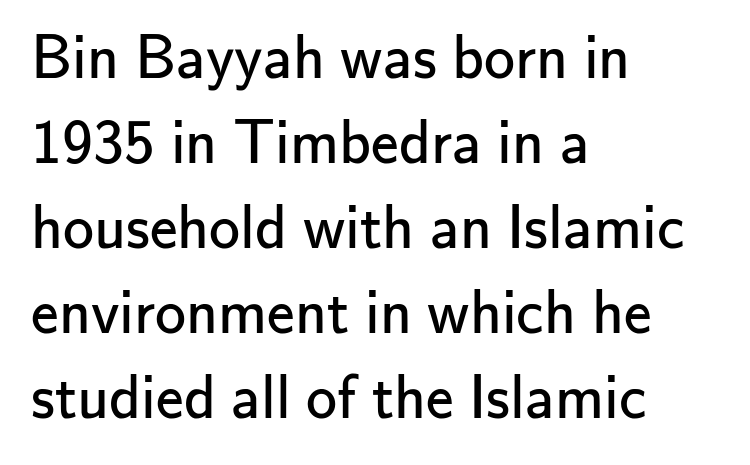
Are there feet on the stems? There aren't — it's a sans. The passage is arranged the way most books set body copy — flush left. The string is rendered with underlining switched off. The gaps between neighbouring characters are ordinary and unremarkable. The font's upright variant was chosen for this text.
